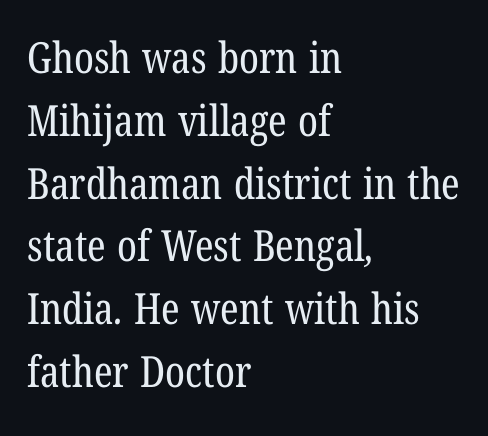
Q: Is the text bold? A: No.
Q: Is the typeface a serif or a sans-serif typeface? A: Serif.
Q: Is the text underlined? A: No.
Q: How is the paragraph aligned? A: Left-aligned.
Q: Is the spacing between letters normal or unusually wide? A: Normal.
Q: Is the spacing between lines tight, normal or loose? A: Normal.
Q: Width (condensed, normal, or wide)? A: Condensed.
Q: Stroke contrast? A: Low.
Q: x-height? A: Medium.
Q: Monospaced? A: No.
